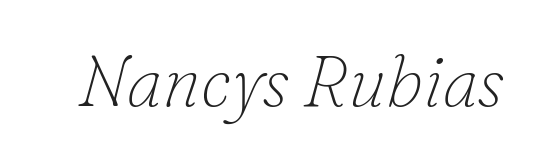
Q: Is the text bold? A: No.
Q: Is the text italic (slanted)? A: Yes, it leans right by about 16 degrees.
Q: Is the typeface a serif or a sans-serif typeface? A: Serif.
Q: Is the text underlined? A: No.
Q: Is the spacing between letters normal or unusually wide? A: Normal.
Q: Width (condensed, normal, or wide)? A: Normal.
Q: Stroke contrast? A: Low.
Q: x-height? A: Small.
Q: Monospaced? A: No.
